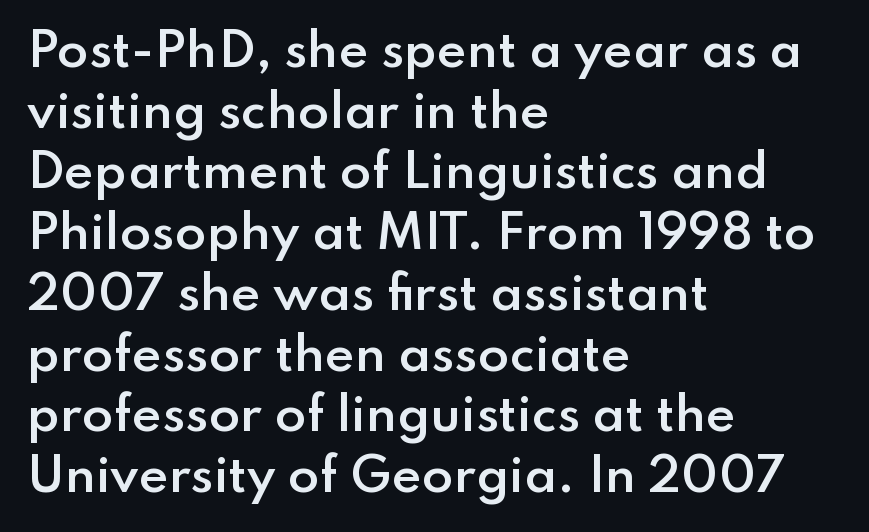
Q: Is the text bold? A: Semi-bold.
Q: Is the text italic (slanted)? A: No, it is upright.
Q: Is the typeface a serif or a sans-serif typeface? A: Sans-serif.
Q: Is the text underlined? A: No.
Q: How is the paragraph aligned? A: Left-aligned.
Q: Is the spacing between letters normal or unusually wide? A: Normal.
Q: Is the spacing between lines tight, normal or loose? A: Normal.
Q: Width (condensed, normal, or wide)? A: Normal.
Q: Stroke contrast? A: Low.
Q: x-height? A: Small.
Q: Monospaced? A: No.
